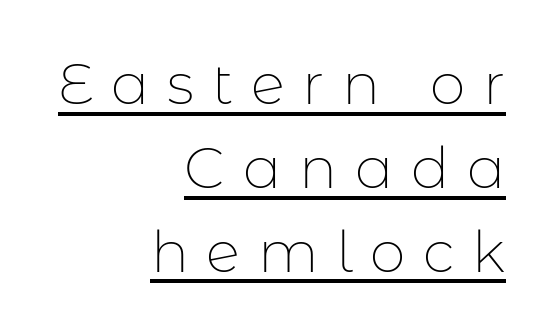
Q: Is the text bold? A: No.
Q: Is the text italic (slanted)? A: No, it is upright.
Q: Is the typeface a serif or a sans-serif typeface? A: Sans-serif.
Q: Is the text underlined? A: Yes.
Q: How is the paragraph aligned? A: Right-aligned.
Q: Is the spacing between letters normal or unusually wide? A: Unusually wide.
Q: Is the spacing between lines tight, normal or loose? A: Normal.
Q: Width (condensed, normal, or wide)? A: Normal.
Q: Stroke contrast? A: Low.
Q: x-height? A: Medium.
Q: Monospaced? A: No.
